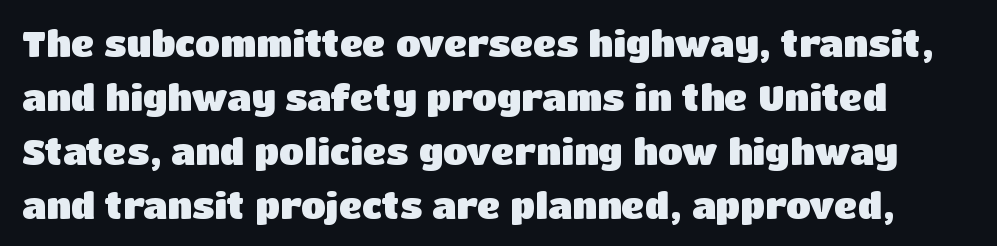
The image shows 36 px heavy sans-serif type, upright; set normal line spacing (1.5x), normal letter spacing, not underlined; low stroke contrast and a large x-height.
